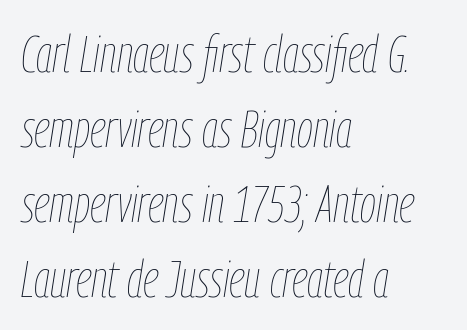
{"italic": "yes", "lean": "right", "slant_degrees": 9, "bold": "no", "weight": "thin", "width": "condensed", "stroke_contrast": "low", "x_height": "medium", "monospaced": "no", "underline": "no", "align": "left", "line_spacing": "normal", "line_spacing_ratio": 1.44, "letter_spacing": "normal", "letter_spacing_em": 0.0, "glyph_px": 52}
